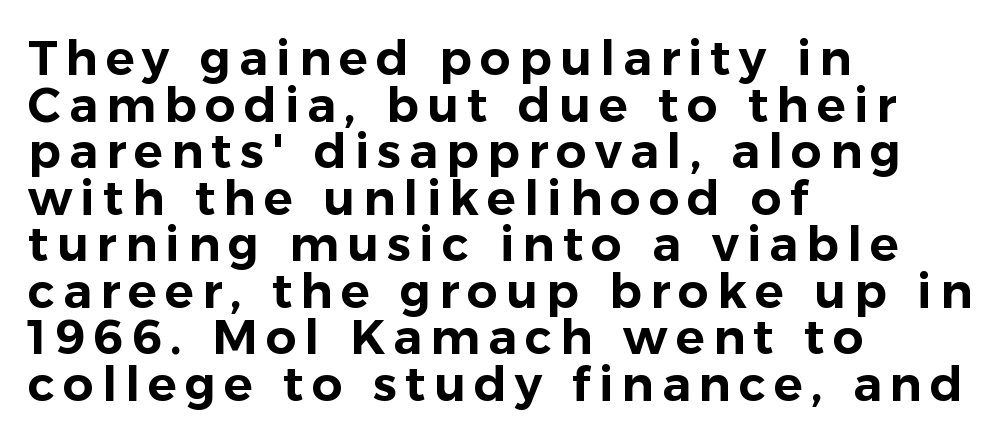
Underlining? Definitely not there. Is the block centered? No — it sits flush against the left margin. You can tell it's not italic because the verticals are truly vertical. If you measured baseline to baseline, you'd find a short distance. Does the type have serifs? No, each stem ends abruptly. Is this a fixed-width face? No — the glyphs have proportional, varying widths.
